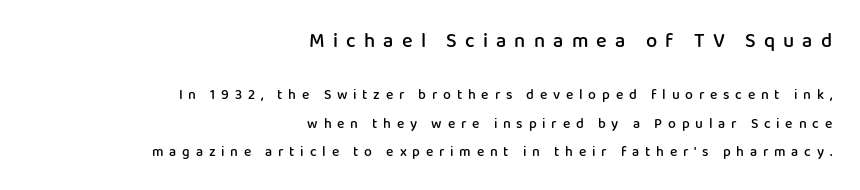
The letters are semibold — heavier than regular but short of a full bold. How are the letters spaced? Widely, with obvious added tracking. Tall strokes in this sample are plumb rather than angled. Which margin do the lines hug? The right one — the left edge is uneven. Check the space under the baseline: it is left empty. The rendering shrinks the type as you move from the upper chunk to the lower.
